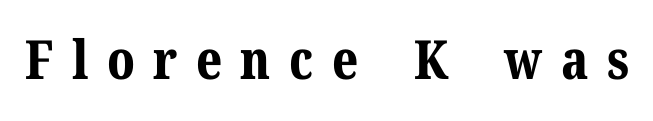
The image shows 54 px bold serif type, upright; set unusually wide letter spacing (+0.34 em), not underlined; medium stroke contrast and a medium x-height.
